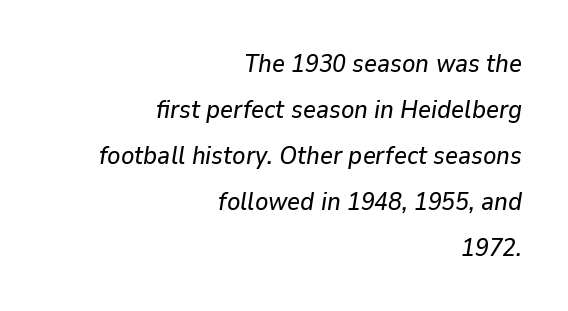
The image shows 25 px text type, italic (leaning right); set right-aligned, line spacing 1.84x, normal letter spacing, not underlined.
